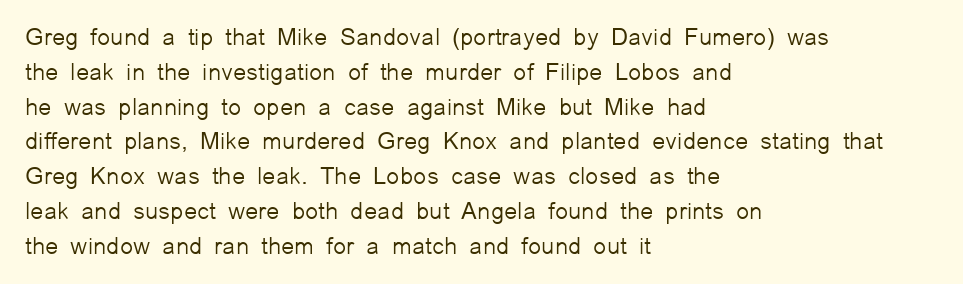
Summary of weight: not heavy and not bold. The passage shown stacks its lines at a standard gap. Upright lettering throughout. Tracking value appears to be zero — textbook default spacing.
